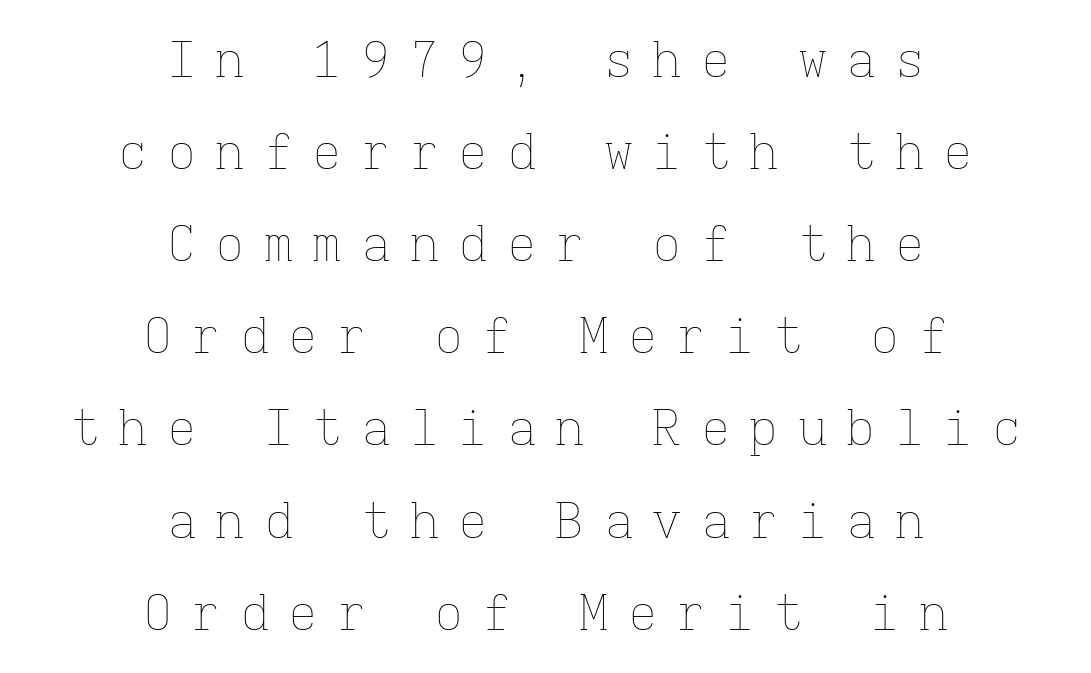
Spacing verdict: monospaced, one width for all characters. The specimen reads as upright at a glance. The rag falls on both sides of this text block equally. Plain, unruled lines of type.
